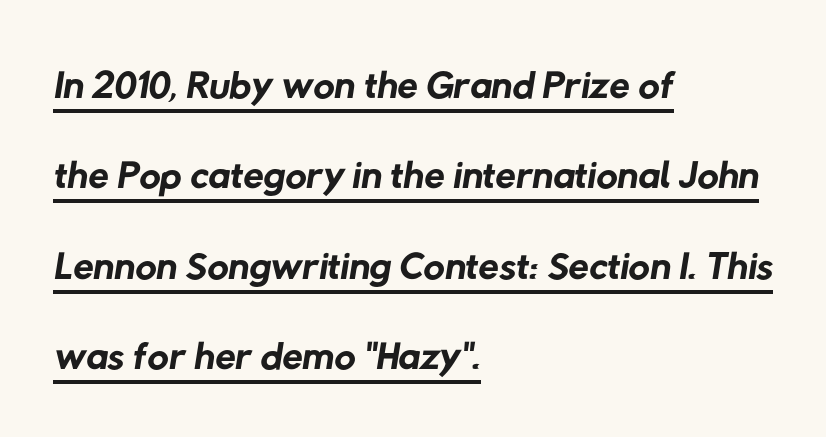
Q: Is the text bold? A: No.
Q: Is the typeface a serif or a sans-serif typeface? A: Sans-serif.
Q: Is the text underlined? A: Yes.
Q: How is the paragraph aligned? A: Left-aligned.
Q: Is the spacing between letters normal or unusually wide? A: Normal.
Q: Is the spacing between lines tight, normal or loose? A: Normal.
Q: Width (condensed, normal, or wide)? A: Normal.
Q: Stroke contrast? A: Low.
Q: x-height? A: Medium.
Q: Monospaced? A: No.
